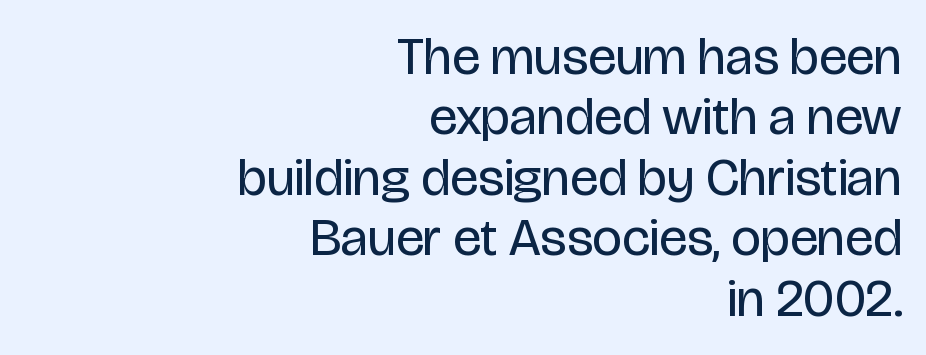
The face looks like a standard text weight, possibly lighter. Each row of text sits above clean, open space. The horizontal fit of the characters is conventional and even. Very little white space separates one row of letters from the next.
